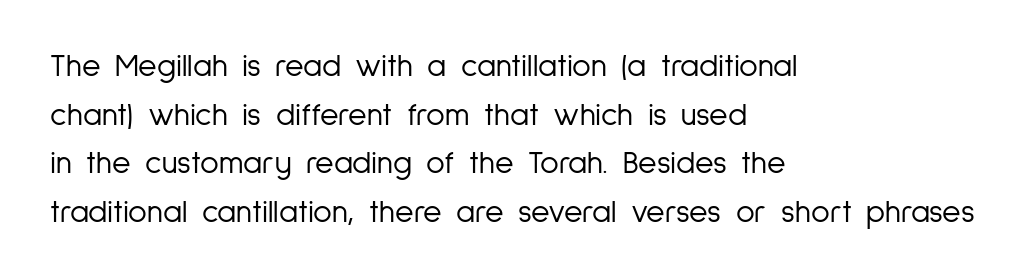
The image shows 32 px light, condensed sans-serif type, upright; set left-aligned, normal line spacing (1.52x), normal letter spacing, not underlined; low stroke contrast and a medium x-height.
